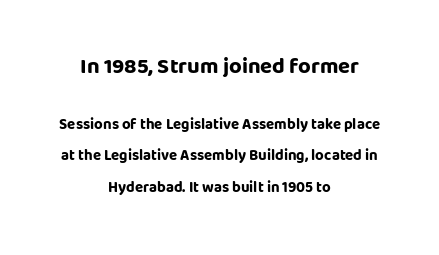
Q: Is the text bold? A: Yes.
Q: Is the text italic (slanted)? A: No, it is upright.
Q: Is the text underlined? A: No.
Q: How is the paragraph aligned? A: Centered.
Q: Is the spacing between letters normal or unusually wide? A: Normal.
Q: Is the spacing between lines tight, normal or loose? A: Loose.
Q: Which block of text is set in a larger size, the first (top) or the second (bottom)? A: The first (top) one.
